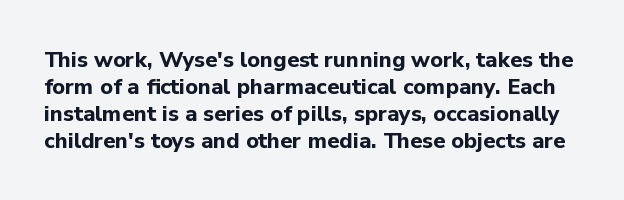
The image shows 22 px bold type, upright; set line spacing 1.22x, normal letter spacing, not underlined.
